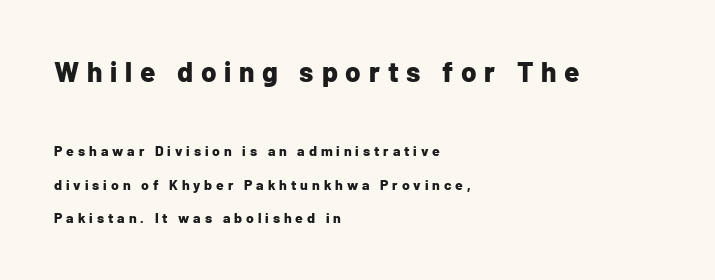
Is this a sans? Yes — the strokes have no serifs. Typeset ragged right — the left edge is the straight one. Look at the stroke-to-counter ratio: heavy, a bold. Glyph-to-glyph distance is far greater than everyday printed text. The upper block of text is set noticeably larger than the block beneath it.
